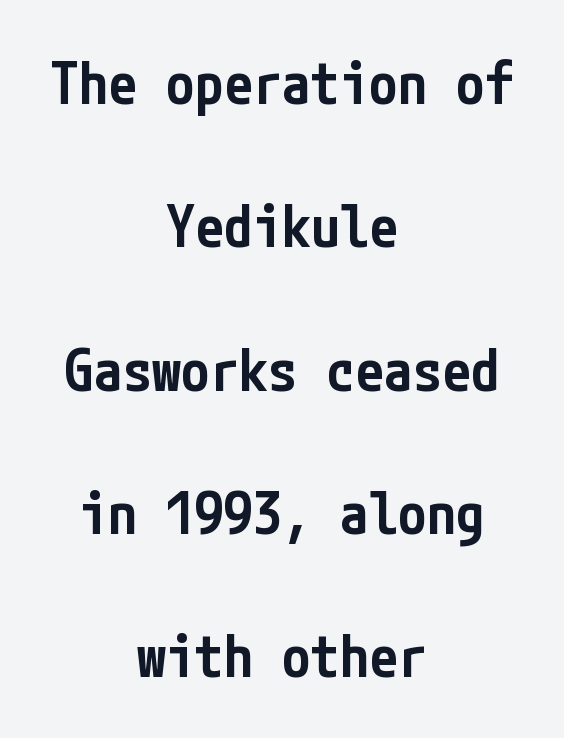
Q: Is the text bold? A: Semi-bold.
Q: Is the text italic (slanted)? A: No, it is upright.
Q: Is the typeface a serif or a sans-serif typeface? A: Sans-serif.
Q: Is the text underlined? A: No.
Q: How is the paragraph aligned? A: Centered.
Q: Is the spacing between letters normal or unusually wide? A: Normal.
Q: Is the spacing between lines tight, normal or loose? A: Loose.
Q: Width (condensed, normal, or wide)? A: Condensed.
Q: Stroke contrast? A: Low.
Q: x-height? A: Medium.
